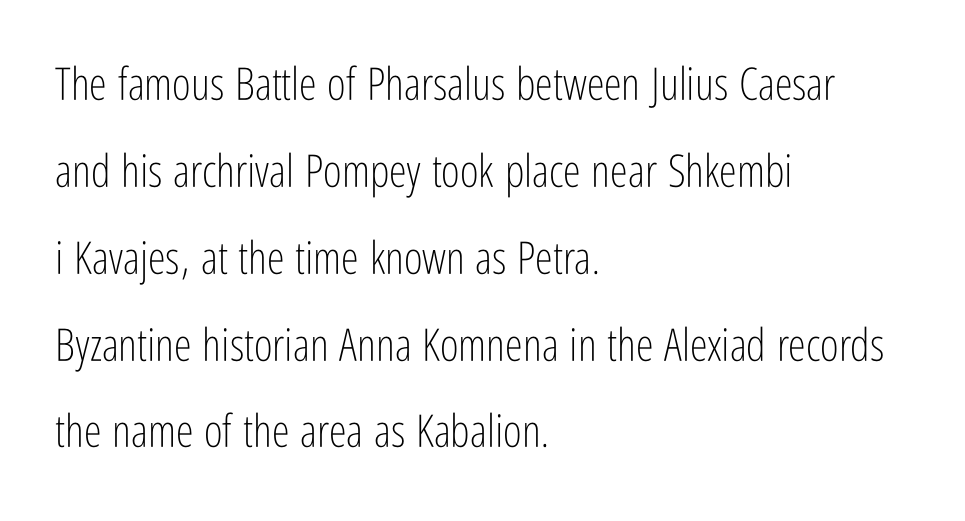
Type style note: lacks serifs. Here the designer chose a conventional face with non-uniform glyph widths. Italic? Not at all — the glyphs are vertical. The letters sit at their default tracking, neither squeezed nor spread. The typesetting does not lean heavy: it is not bold.
